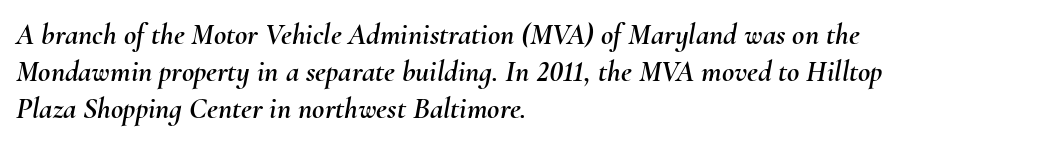
The image shows 30 px text type, italic (leaning right); set left-aligned, line spacing 1.24x, normal letter spacing, not underlined; medium stroke contrast and a small x-height.
